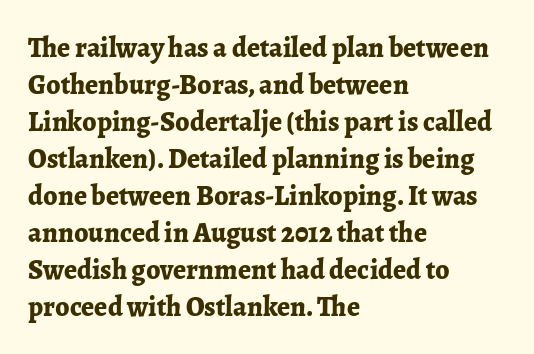
Q: Is the text bold? A: Yes.
Q: Is the text italic (slanted)? A: No, it is upright.
Q: Is the typeface a serif or a sans-serif typeface? A: Serif.
Q: Is the text underlined? A: No.
Q: How is the paragraph aligned? A: Left-aligned.
Q: Is the spacing between letters normal or unusually wide? A: Normal.
Q: Is the spacing between lines tight, normal or loose? A: Normal.
Q: Width (condensed, normal, or wide)? A: Normal.
Q: Stroke contrast? A: Low.
Q: x-height? A: Medium.
Q: Monospaced? A: No.
